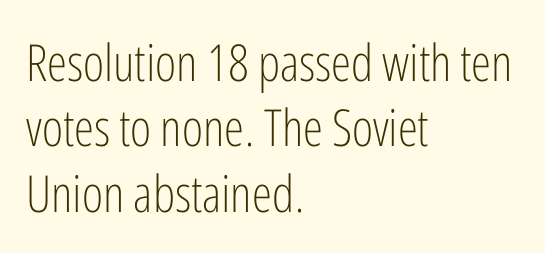
The image shows 51 px light, condensed sans-serif type, upright; set left-aligned, normal line spacing (1.28x), normal letter spacing, not underlined; low stroke contrast and a medium x-height.
